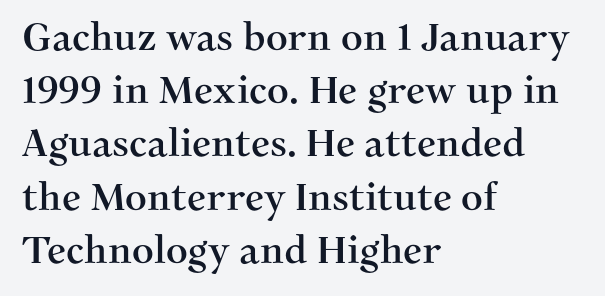
Here the designer chose a conventional face with non-uniform glyph widths. In terms of letterform style, serifs are clearly present. Type without underlining. The lettering holds an erect, upright posture throughout. Leading matches the norm, producing a regular column. The passage shown has conventional tracking throughout.
